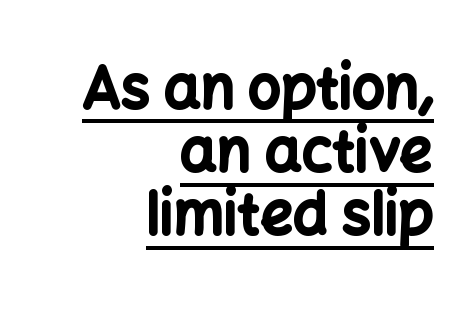
{"serif": "no", "italic": "no", "bold": "yes", "weight": "bold", "width": "normal", "stroke_contrast": "low", "x_height": "medium", "monospaced": "no", "underline": "yes", "align": "right", "line_spacing": "tight", "line_spacing_ratio": 1.09, "letter_spacing": "normal", "letter_spacing_em": 0.0, "glyph_px": 58}
